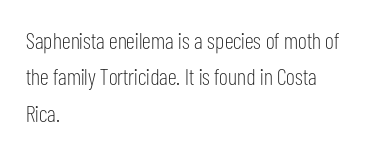
The image shows 23 px text type, upright; set left-aligned, normal line spacing (1.58x), normal letter spacing, not underlined.
